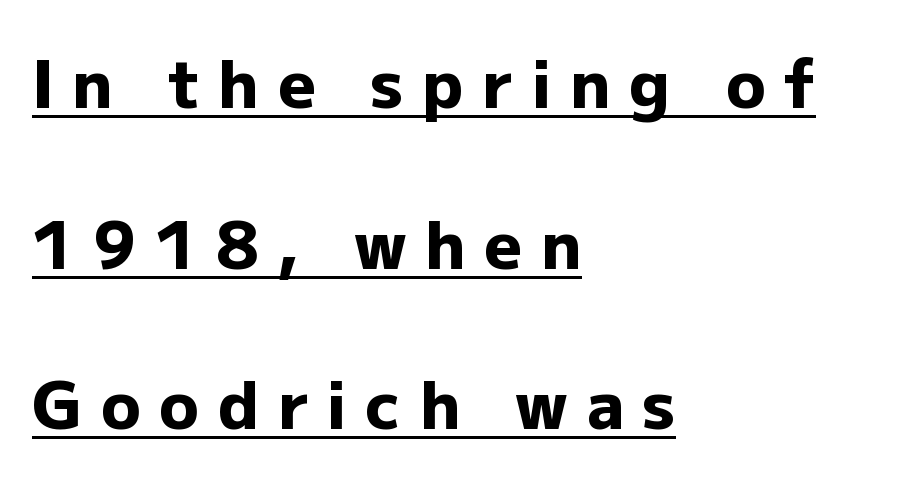
{"serif": "no", "italic": "no", "bold": "yes", "weight": "heavy", "width": "normal", "stroke_contrast": "low", "x_height": "medium", "monospaced": "no", "underline": "yes", "align": "left", "line_spacing": "loose", "line_spacing_ratio": 2.47, "letter_spacing": "wide", "letter_spacing_em": 0.29, "glyph_px": 65}
